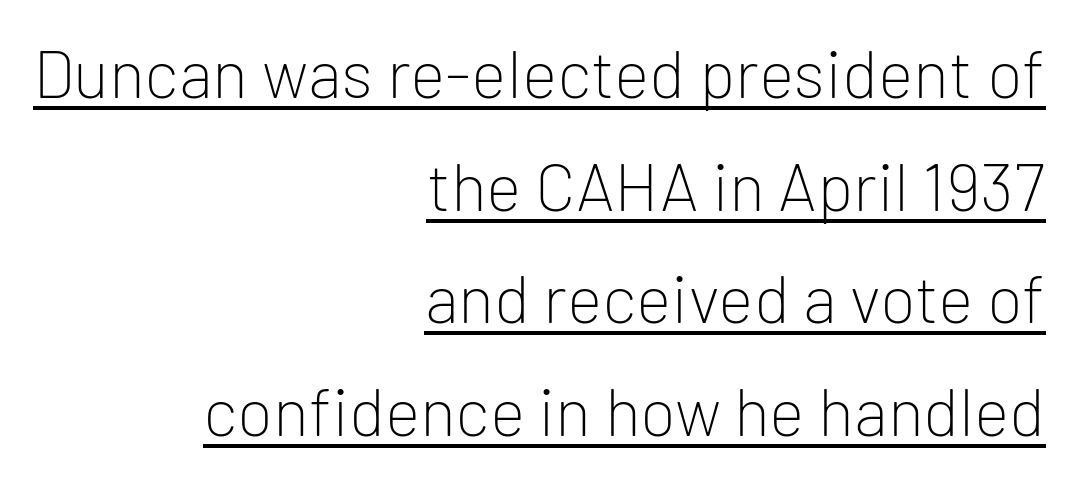
Interline gaps are of average width in this sample. Posture: upright roman. In terms of letterform style, serifs are entirely absent. Notice how the passage keeps a crisp vertical edge on the right only. Varying glyph widths throughout — classic text-font behaviour.
